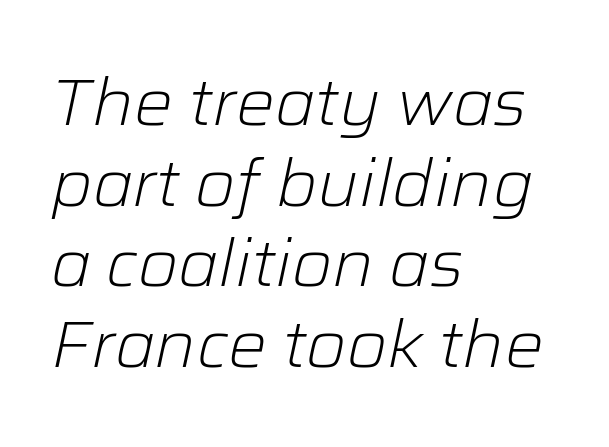
If you drew a line through each stem, it would be angled. The lines in this sample share a left origin and differ only in where they stop. Varying glyph widths throughout — classic text-font behaviour. Stroke thickness stays within the range of a standard reading face or lighter. The horizontal fit of the characters is conventional and even. Beneath every word, the page is bare.
